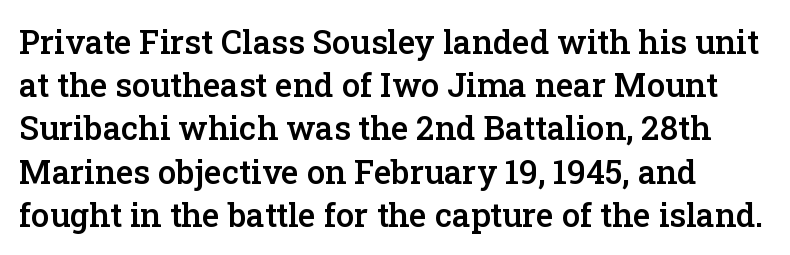
The image shows 33 px semibold serif type, upright; set normal line spacing (1.31x), normal letter spacing, not underlined; low stroke contrast and a medium x-height.
